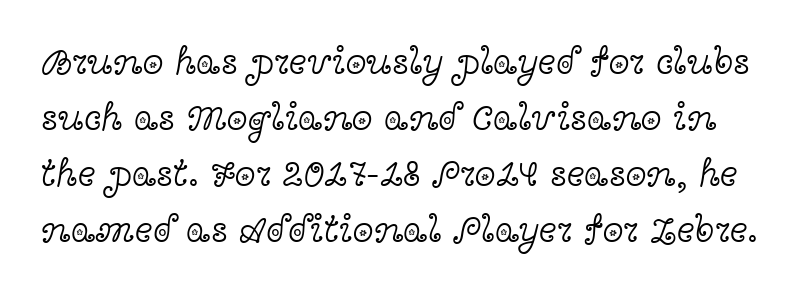
Descenders hang freely into open space. Caption: face not bold, strokes unweighted. Nothing unusual about the tracking: characters are spaced as the font intends.
